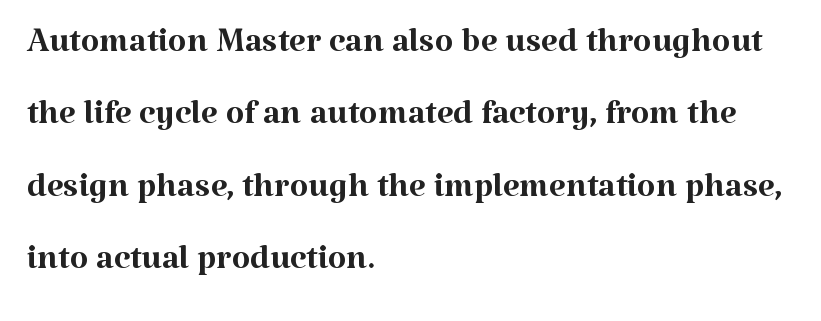
Q: Is the text bold? A: No.
Q: Is the text italic (slanted)? A: No, it is upright.
Q: Is the typeface a serif or a sans-serif typeface? A: Serif.
Q: Is the text underlined? A: No.
Q: How is the paragraph aligned? A: Left-aligned.
Q: Is the spacing between letters normal or unusually wide? A: Normal.
Q: Is the spacing between lines tight, normal or loose? A: Normal.
Q: Width (condensed, normal, or wide)? A: Normal.
Q: Stroke contrast? A: Medium.
Q: x-height? A: Medium.
Q: Monospaced? A: No.
